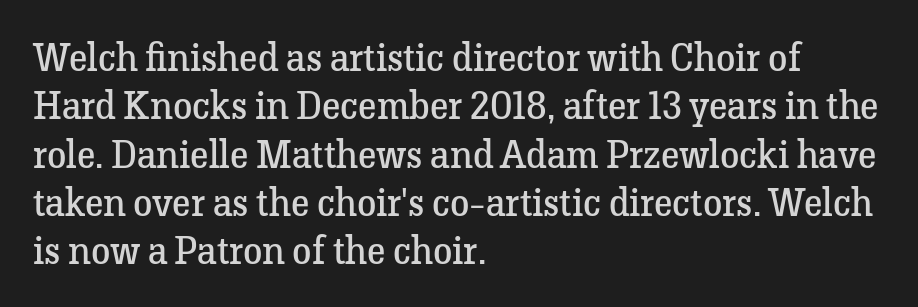
The image shows 39 px regular-weight serif type, upright; set left-aligned, line spacing 1.24x, normal letter spacing, not underlined; low stroke contrast and a medium x-height.
